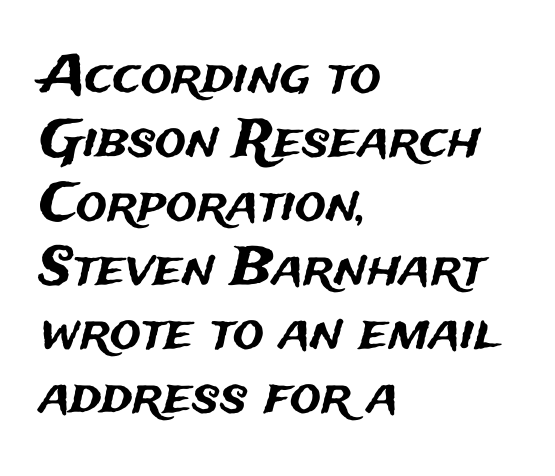
The image shows 52 px sans-serif type; set left-aligned, line spacing 1.23x, normal letter spacing, not underlined; medium stroke contrast and a medium x-height.
